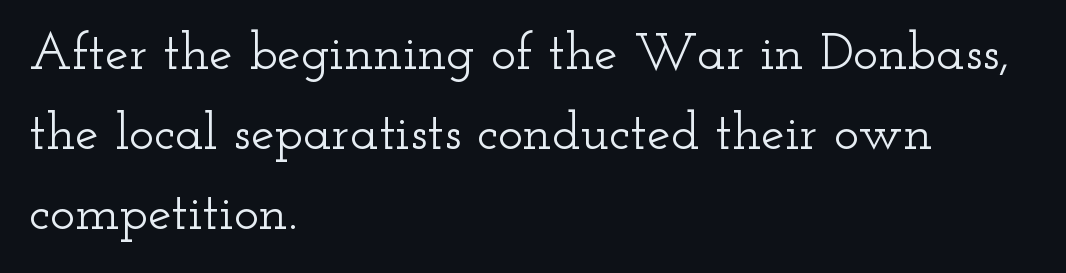
Q: Is the text italic (slanted)? A: No, it is upright.
Q: Is the typeface a serif or a sans-serif typeface? A: Serif.
Q: Is the text underlined? A: No.
Q: How is the paragraph aligned? A: Left-aligned.
Q: Is the spacing between letters normal or unusually wide? A: Normal.
Q: Is the spacing between lines tight, normal or loose? A: Normal.
Q: Width (condensed, normal, or wide)? A: Wide.
Q: Stroke contrast? A: Low.
Q: x-height? A: Small.
Q: Monospaced? A: No.
